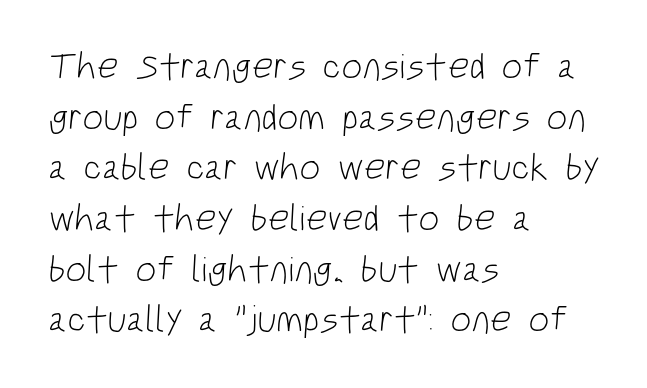
The image shows 37 px light, condensed sans-serif type; set left-aligned, normal line spacing (1.37x), normal letter spacing, not underlined; low stroke contrast and a large x-height.
